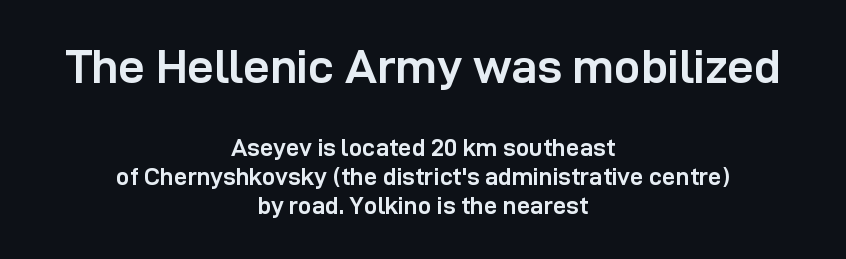
Q: Is the text bold? A: Yes.
Q: Is the text italic (slanted)? A: No, it is upright.
Q: Is the typeface a serif or a sans-serif typeface? A: Sans-serif.
Q: Is the text underlined? A: No.
Q: How is the paragraph aligned? A: Centered.
Q: Is the spacing between letters normal or unusually wide? A: Normal.
Q: Which block of text is set in a larger size, the first (top) or the second (bottom)? A: The first (top) one.
Q: Width (condensed, normal, or wide)? A: Normal.
Q: Stroke contrast? A: Low.
Q: x-height? A: Medium.
Q: Monospaced? A: No.
